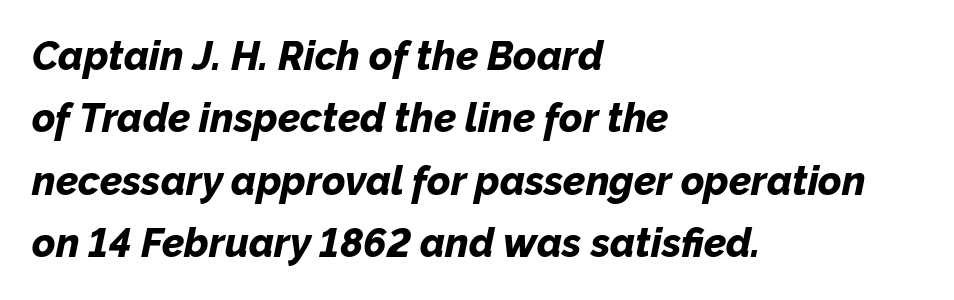
Line spacing here is normal. The ragged edge is on the right, which tells us the setting is flush left. The rendering applies a slant to the glyphs. Descenders are the only things crossing below the line. This sample uses plain, unmodified letter spacing.
